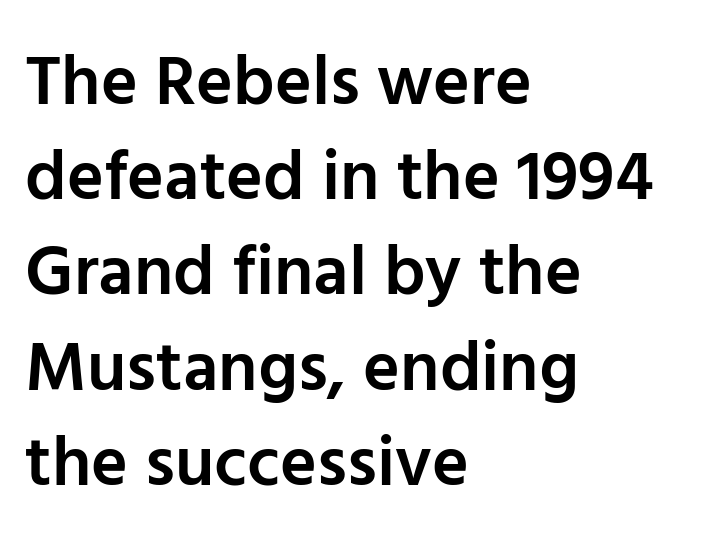
Typographic density is moderately raised because the face is semibold. The passage shown stacks its lines at a standard gap. Descenders are the only things crossing below the line. This sample has the flowing, uneven cadence of proportional lettering.
